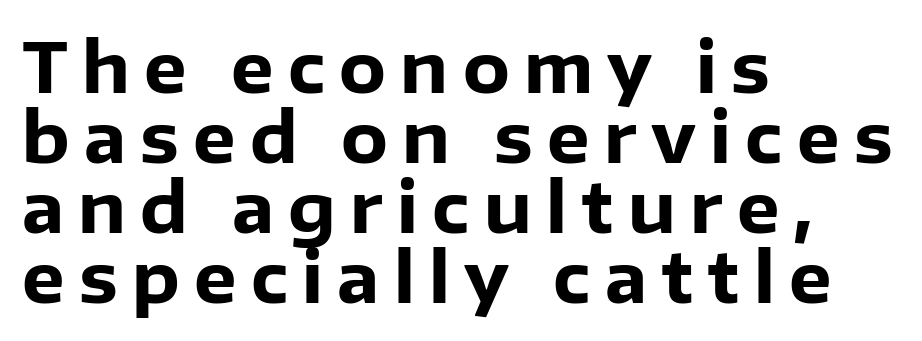
The image shows 68 px heavy sans-serif type, upright; set left-aligned, tight line spacing (1.03x), unusually wide letter spacing (+0.21 em), not underlined; low stroke contrast and a medium x-height.
